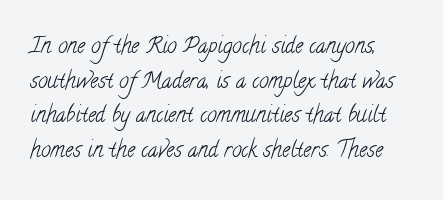
The image shows 22 px text type; set normal line spacing (1.57x), normal letter spacing, not underlined.
